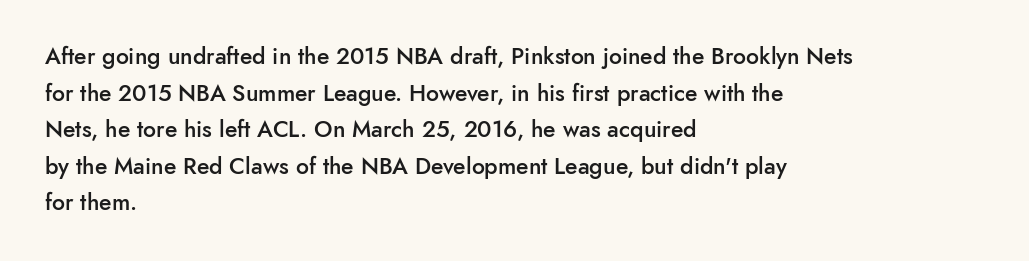
The type is set solid horizontally, with unmodified tracking. Visually the block forms a straight wall on the left and a jagged coastline on the right. Does the lettering tilt? It doesn't — this is upright. Baseline-to-baseline distance is the conventional proportion of letter height. Anything drawn beneath the words? Only blank space.
